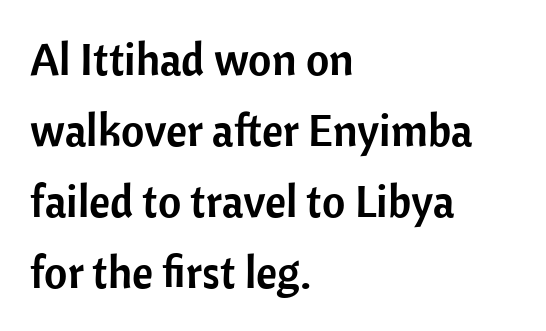
The rendering uses natural spacing where letterforms have individual widths. These lines keep a tight, regular rhythm from letter to letter. The designer left line spacing at the default. Italic: no, the glyphs are upright roman.
